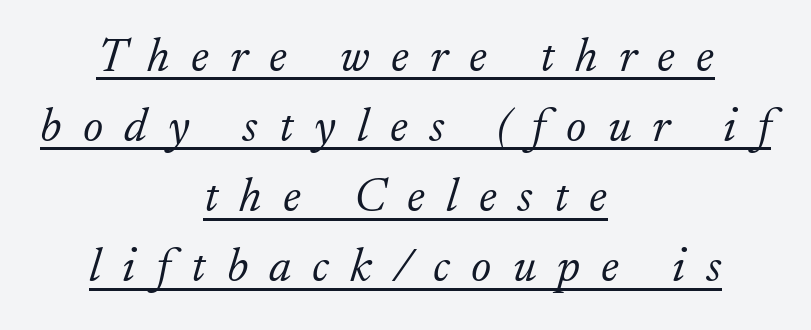
Q: Is the text bold? A: No.
Q: Is the text italic (slanted)? A: Yes, it leans right by about 17 degrees.
Q: Is the typeface a serif or a sans-serif typeface? A: Serif.
Q: Is the text underlined? A: Yes.
Q: How is the paragraph aligned? A: Centered.
Q: Is the spacing between letters normal or unusually wide? A: Unusually wide.
Q: Is the spacing between lines tight, normal or loose? A: Normal.
Q: Width (condensed, normal, or wide)? A: Normal.
Q: Stroke contrast? A: Low.
Q: x-height? A: Small.
Q: Monospaced? A: No.
